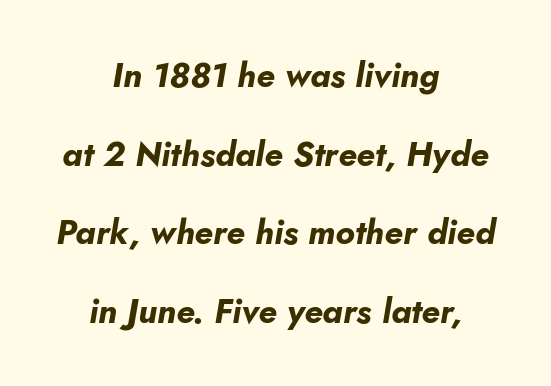
The image shows 34 px bold type, italic (leaning right); set centered, loose line spacing (2.31x), normal letter spacing, not underlined; low stroke contrast and a small x-height.
